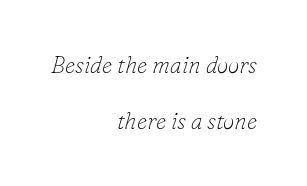
{"italic": "yes", "lean": "right", "slant_degrees": 16, "bold": "no", "underline": "no", "align": "right", "line_spacing": "loose", "line_spacing_ratio": 2.45, "letter_spacing": "normal", "letter_spacing_em": 0.0, "glyph_px": 23}
